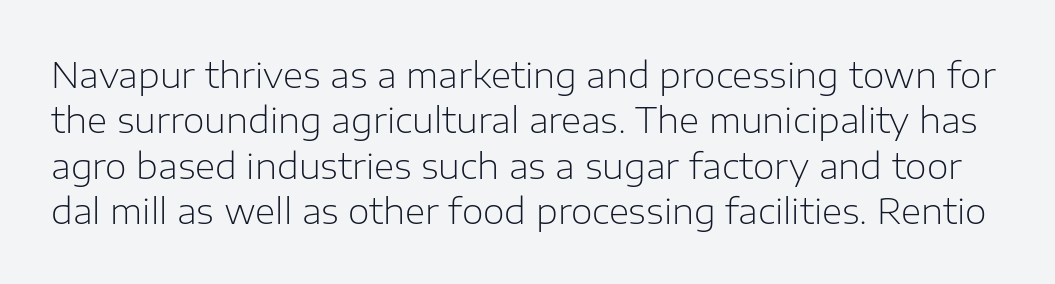
Q: Is the text bold? A: No.
Q: Is the text italic (slanted)? A: No, it is upright.
Q: Is the typeface a serif or a sans-serif typeface? A: Sans-serif.
Q: Is the text underlined? A: No.
Q: Is the spacing between letters normal or unusually wide? A: Normal.
Q: Is the spacing between lines tight, normal or loose? A: Normal.
Q: Width (condensed, normal, or wide)? A: Normal.
Q: Stroke contrast? A: Low.
Q: x-height? A: Medium.
Q: Monospaced? A: No.
